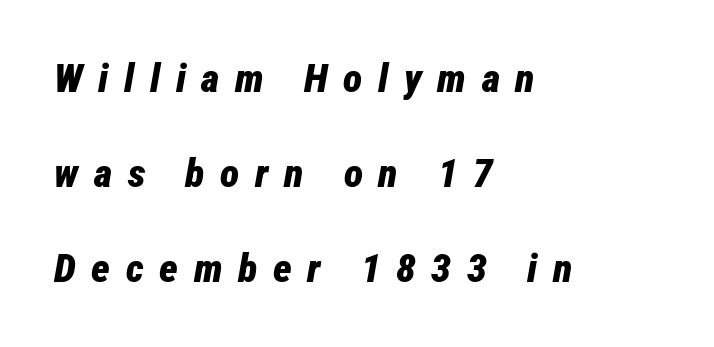
Q: Is the text bold? A: Yes.
Q: Is the text italic (slanted)? A: Yes, it leans right by about 12 degrees.
Q: Is the text underlined? A: No.
Q: How is the paragraph aligned? A: Left-aligned.
Q: Is the spacing between letters normal or unusually wide? A: Unusually wide.
Q: Is the spacing between lines tight, normal or loose? A: Loose.
Q: Width (condensed, normal, or wide)? A: Condensed.
Q: Stroke contrast? A: Low.
Q: x-height? A: Medium.
Q: Monospaced? A: No.
